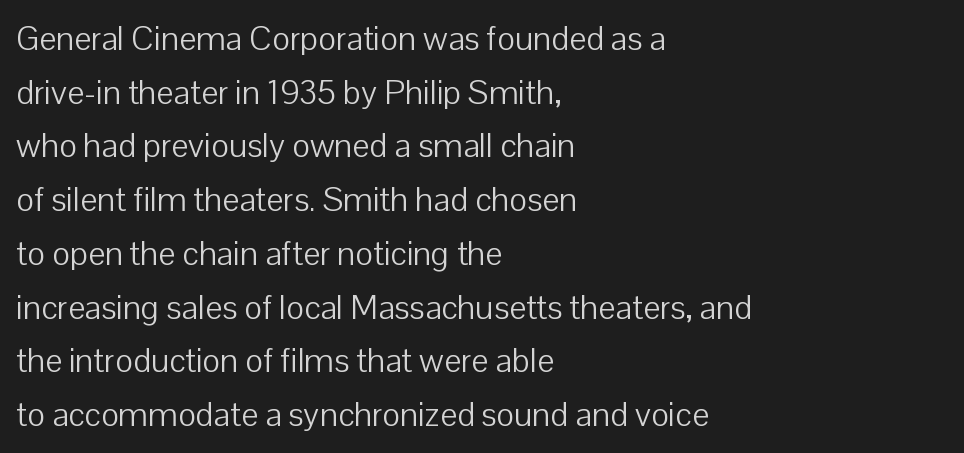
The image shows 34 px light sans-serif type, upright; set left-aligned, normal line spacing (1.58x), normal letter spacing, not underlined; low stroke contrast and a medium x-height.
